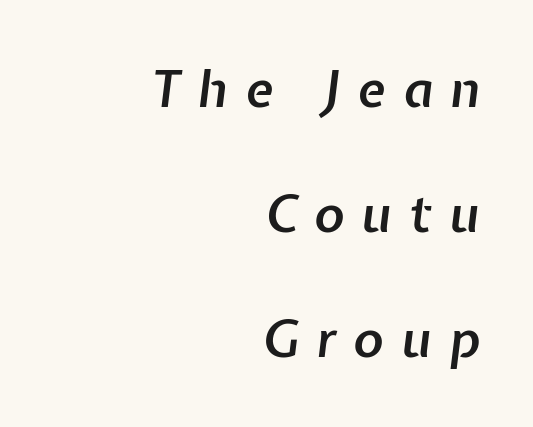
Q: Is the text bold? A: Semi-bold.
Q: Is the text italic (slanted)? A: Yes, it leans right by about 7 degrees.
Q: Is the text underlined? A: No.
Q: How is the paragraph aligned? A: Right-aligned.
Q: Is the spacing between letters normal or unusually wide? A: Unusually wide.
Q: Is the spacing between lines tight, normal or loose? A: Loose.
Q: Width (condensed, normal, or wide)? A: Normal.
Q: Stroke contrast? A: Low.
Q: x-height? A: Medium.
Q: Monospaced? A: No.
